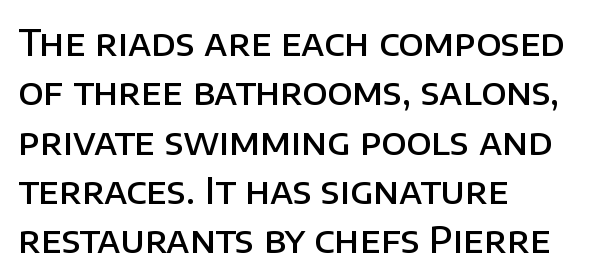
The image shows 36 px semibold sans-serif type, upright; set left-aligned, normal line spacing (1.37x), normal letter spacing, not underlined; low stroke contrast and a large x-height.
